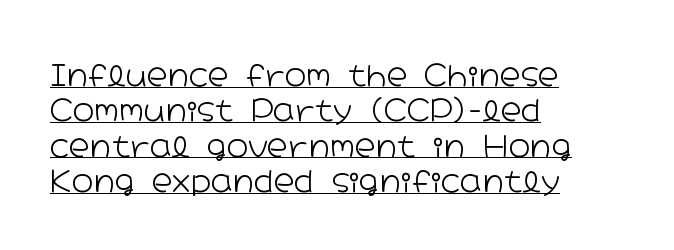
Q: Is the text bold? A: No.
Q: Is the text italic (slanted)? A: No, it is upright.
Q: Is the typeface a serif or a sans-serif typeface? A: Sans-serif.
Q: Is the text underlined? A: Yes.
Q: How is the paragraph aligned? A: Left-aligned.
Q: Is the spacing between letters normal or unusually wide? A: Normal.
Q: Width (condensed, normal, or wide)? A: Wide.
Q: Stroke contrast? A: Low.
Q: x-height? A: Medium.
Q: Monospaced? A: No.
